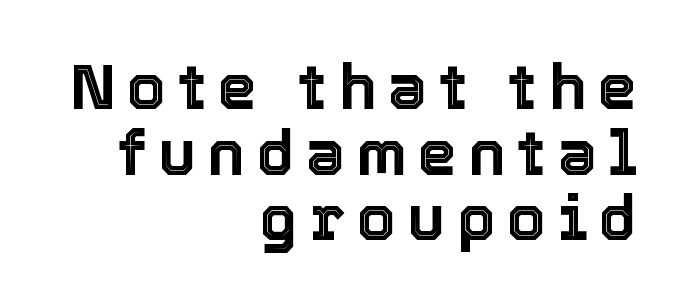
The image shows 62 px text type, upright; set right-aligned, tight line spacing (1.06x), not underlined; a medium x-height.
